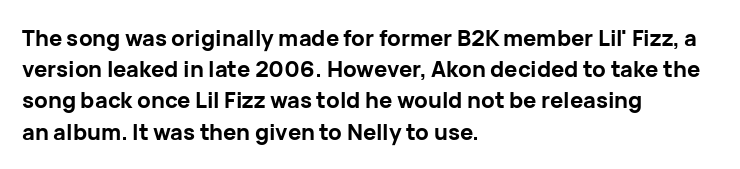
{"italic": "no", "bold": "yes", "underline": "no", "align": "left", "line_spacing": "normal", "line_spacing_ratio": 1.42, "letter_spacing": "normal", "letter_spacing_em": 0.0, "glyph_px": 22}
